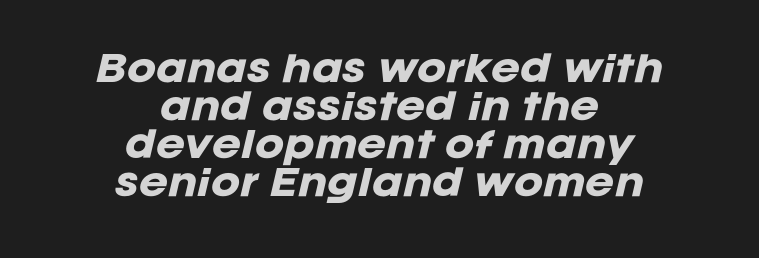
The image shows 35 px heavy type, italic (leaning right); set centered, tight line spacing (1.09x), normal letter spacing, not underlined; low stroke contrast and a large x-height.
